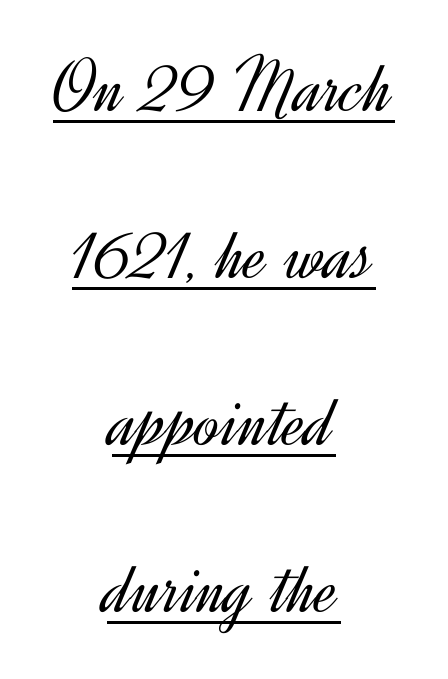
Does the type have serifs? No, each stem ends abruptly. This sample carries an underscore along the baseline area. Look at the tracking — it's just the regular setting, nothing added. Character widths vary here, with narrow letters taking less room than wide ones. No heavy texture on the line: the type isn't bold.
